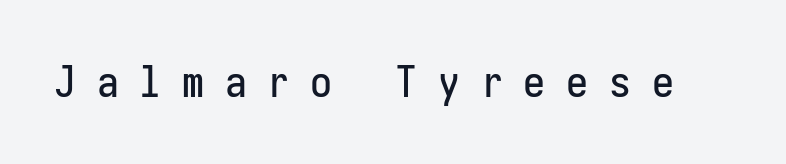
The image shows 44 px condensed sans-serif type, upright, monospaced; set unusually wide letter spacing (+0.47 em), not underlined; low stroke contrast and a medium x-height.
